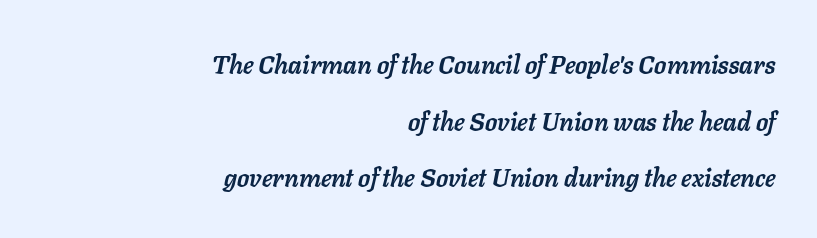
The image shows 25 px bold type, italic (leaning right); set right-aligned, loose line spacing (2.27x), normal letter spacing, not underlined.
